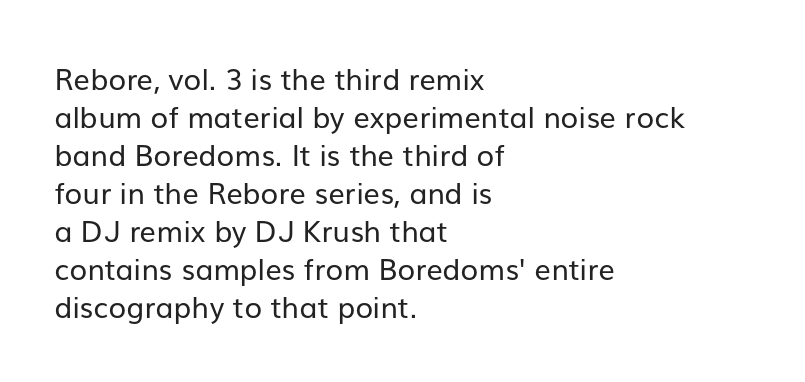
The font sits on the lighter half of the weight spectrum, regular included. The space between consecutive lines is moderate. Proportional: the letters do not fall into vertical columns. Unmarked baselines from the first word to the last.
